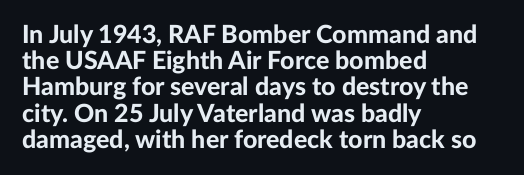
Characters remain perfectly vertical along every line. The gaps between neighbouring characters are ordinary and unremarkable. Summary of weight: heavy, a full bold. How would I describe the line gaps? Narrow and economical.
